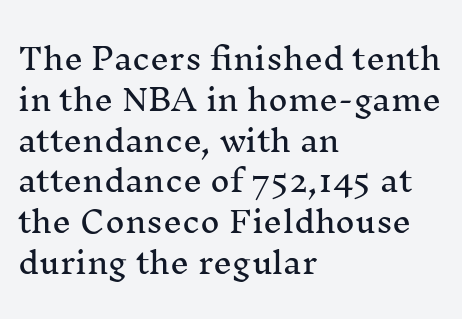
Q: Is the text italic (slanted)? A: No, it is upright.
Q: Is the typeface a serif or a sans-serif typeface? A: Serif.
Q: Is the text underlined? A: No.
Q: How is the paragraph aligned? A: Left-aligned.
Q: Is the spacing between letters normal or unusually wide? A: Normal.
Q: Is the spacing between lines tight, normal or loose? A: Normal.
Q: Width (condensed, normal, or wide)? A: Normal.
Q: Stroke contrast? A: Medium.
Q: x-height? A: Medium.
Q: Monospaced? A: No.
